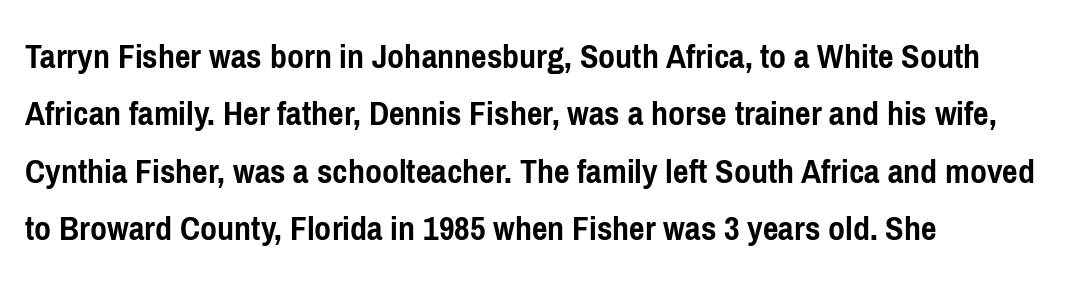
Q: Is the text bold? A: Yes.
Q: Is the text italic (slanted)? A: No, it is upright.
Q: Is the typeface a serif or a sans-serif typeface? A: Sans-serif.
Q: Is the text underlined? A: No.
Q: How is the paragraph aligned? A: Left-aligned.
Q: Is the spacing between letters normal or unusually wide? A: Normal.
Q: Is the spacing between lines tight, normal or loose? A: Normal.
Q: Width (condensed, normal, or wide)? A: Condensed.
Q: Stroke contrast? A: Low.
Q: x-height? A: Medium.
Q: Monospaced? A: No.
